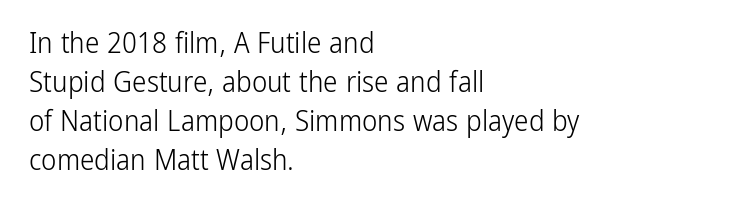
The image shows 29 px light, condensed sans-serif type, upright; set left-aligned, normal line spacing (1.34x), normal letter spacing, not underlined; low stroke contrast and a medium x-height.
